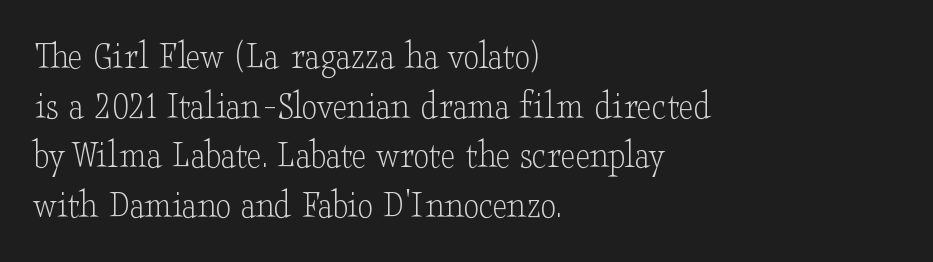
{"serif": "yes", "italic": "no", "bold": "no", "weight": "light", "width": "wide", "stroke_contrast": "low", "x_height": "small", "monospaced": "no", "underline": "no", "align": "left", "line_spacing_ratio": 1.24, "letter_spacing": "normal", "letter_spacing_em": 0.0, "glyph_px": 40}
